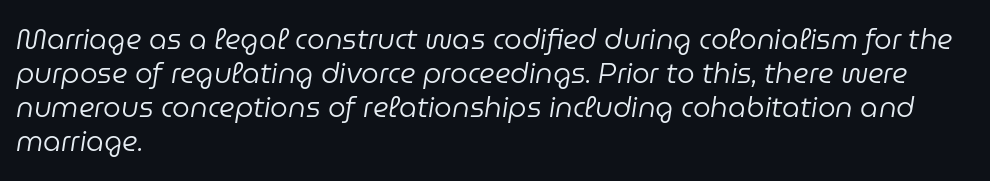
All the whitespace from short lines collects on the right. This rendering features lettering with no underline. Stroke thickness stays within the range of a standard reading face or lighter. There's an unmistakable incline to the writing here. Here the designer chose a conventional face with non-uniform glyph widths.
